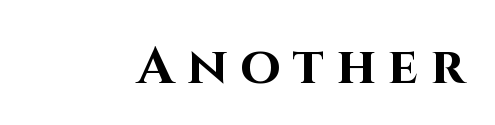
Q: Is the text bold? A: Yes.
Q: Is the text italic (slanted)? A: No, it is upright.
Q: Is the typeface a serif or a sans-serif typeface? A: Sans-serif.
Q: Is the text underlined? A: No.
Q: Is the spacing between letters normal or unusually wide? A: Unusually wide.
Q: Width (condensed, normal, or wide)? A: Normal.
Q: Stroke contrast? A: High.
Q: x-height? A: Large.
Q: Monospaced? A: No.
